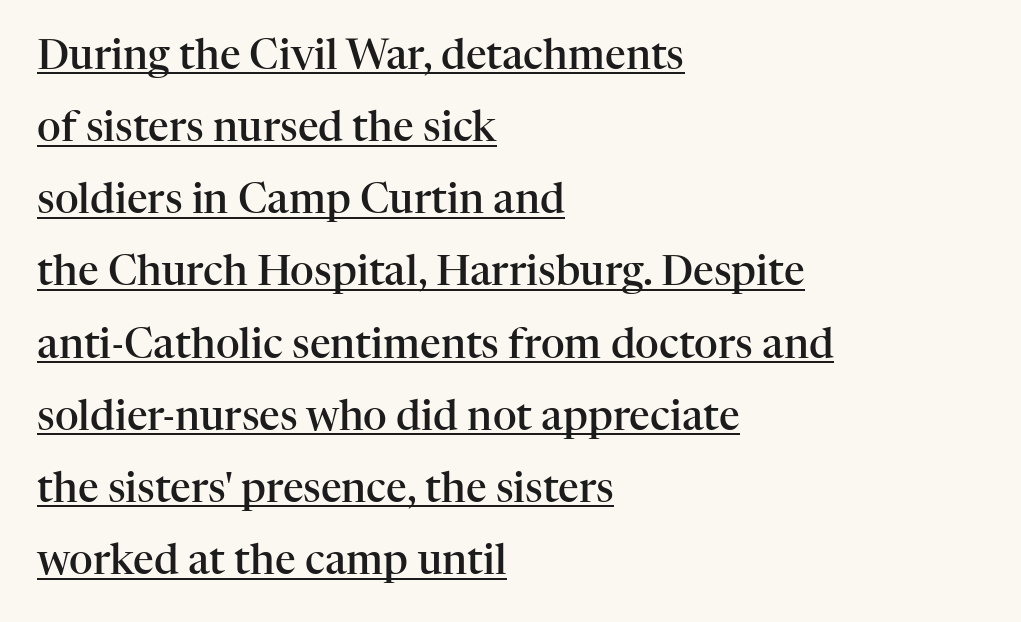
Notice how the stems are strictly vertical — no italics here. Look at the tracking — it's just the regular setting, nothing added. The letters are semibold — heavier than regular but short of a full bold. Font category for this specimen: serif.
